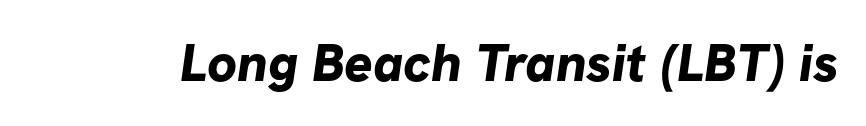
{"serif": "no", "bold": "yes", "weight": "bold", "width": "normal", "stroke_contrast": "low", "x_height": "medium", "monospaced": "no", "underline": "no", "letter_spacing": "normal", "letter_spacing_em": 0.0, "glyph_px": 53}
